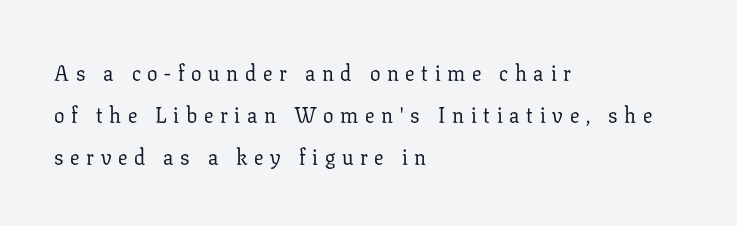
The image shows 21 px text type, upright; set left-aligned, loose line spacing (1.99x), unusually wide letter spacing (+0.32 em), not underlined.
